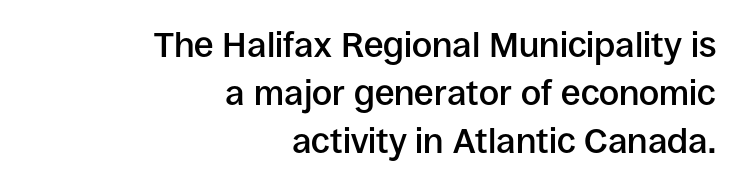
{"serif": "no", "italic": "no", "bold": "semi", "weight": "semibold", "width": "normal", "stroke_contrast": "low", "x_height": "large", "monospaced": "no", "underline": "no", "align": "right", "line_spacing": "normal", "line_spacing_ratio": 1.37, "letter_spacing": "normal", "letter_spacing_em": 0.0, "glyph_px": 35}
